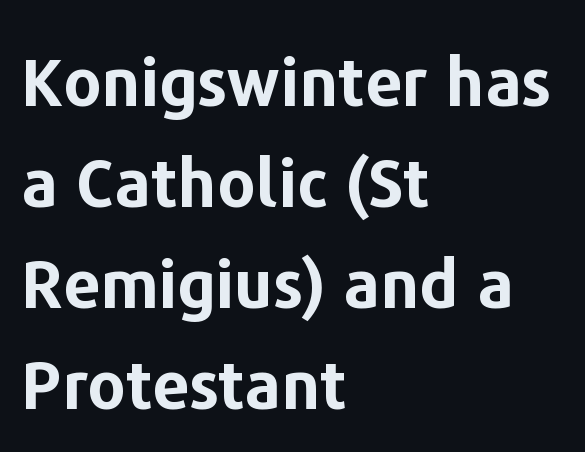
{"serif": "no", "italic": "no", "bold": "yes", "weight": "bold", "width": "normal", "stroke_contrast": "low", "x_height": "medium", "monospaced": "no", "underline": "no", "align": "left", "line_spacing": "normal", "line_spacing_ratio": 1.53, "letter_spacing": "normal", "letter_spacing_em": 0.0, "glyph_px": 66}
